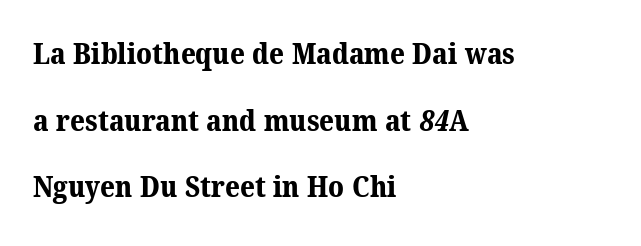
Decoration check: the copy has no underline. The letters advance in unequal steps, a hallmark of proportional type. The rendering uses a large line-height, opening up the rows. Each line starts at the same left margin while the right side varies. The face used here is rendered with its standard letterfit. Students, this is bold: see how much ink each stroke carries.
